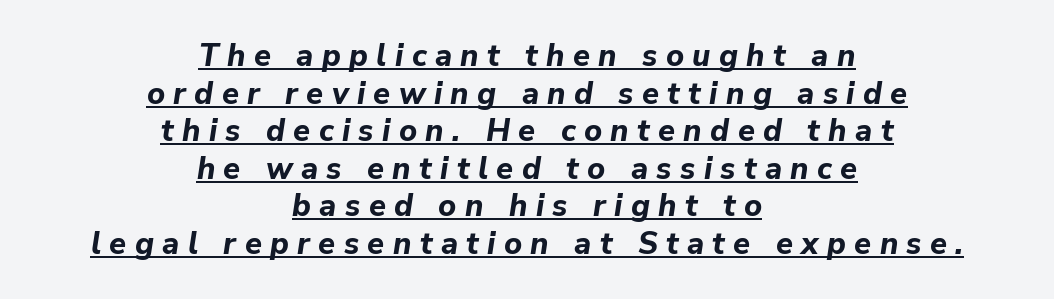
The image shows 31 px bold type, italic (leaning right); set centered, line spacing 1.21x, unusually wide letter spacing (+0.27 em), underlined; low stroke contrast and a medium x-height.
